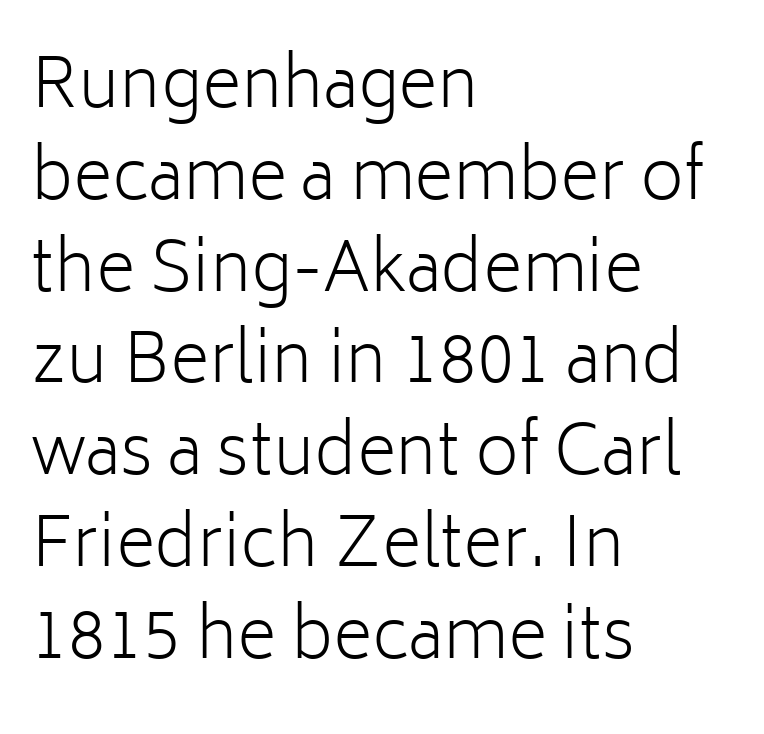
Q: Is the text bold? A: No.
Q: Is the text italic (slanted)? A: No, it is upright.
Q: Is the typeface a serif or a sans-serif typeface? A: Sans-serif.
Q: Is the text underlined? A: No.
Q: How is the paragraph aligned? A: Left-aligned.
Q: Is the spacing between letters normal or unusually wide? A: Normal.
Q: Is the spacing between lines tight, normal or loose? A: Normal.
Q: Width (condensed, normal, or wide)? A: Normal.
Q: Stroke contrast? A: Low.
Q: x-height? A: Medium.
Q: Monospaced? A: No.
